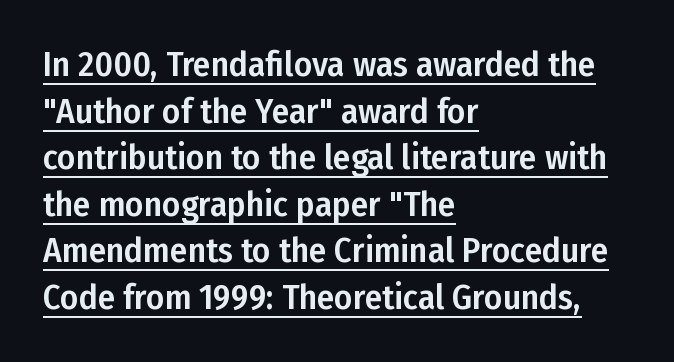
Q: Is the text italic (slanted)? A: No, it is upright.
Q: Is the typeface a serif or a sans-serif typeface? A: Sans-serif.
Q: Is the text underlined? A: Yes.
Q: How is the paragraph aligned? A: Left-aligned.
Q: Is the spacing between letters normal or unusually wide? A: Normal.
Q: Is the spacing between lines tight, normal or loose? A: Normal.
Q: Width (condensed, normal, or wide)? A: Condensed.
Q: Stroke contrast? A: Low.
Q: x-height? A: Medium.
Q: Monospaced? A: No.
